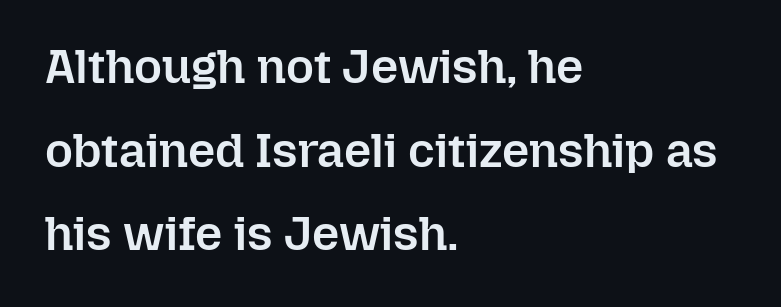
The image shows 48 px semibold type, upright; set left-aligned, line spacing 1.74x, normal letter spacing, not underlined; low stroke contrast and a medium x-height.
